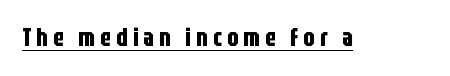
{"italic": "no", "bold": "yes", "underline": "yes", "letter_spacing": "wide", "letter_spacing_em": 0.22, "glyph_px": 24}
